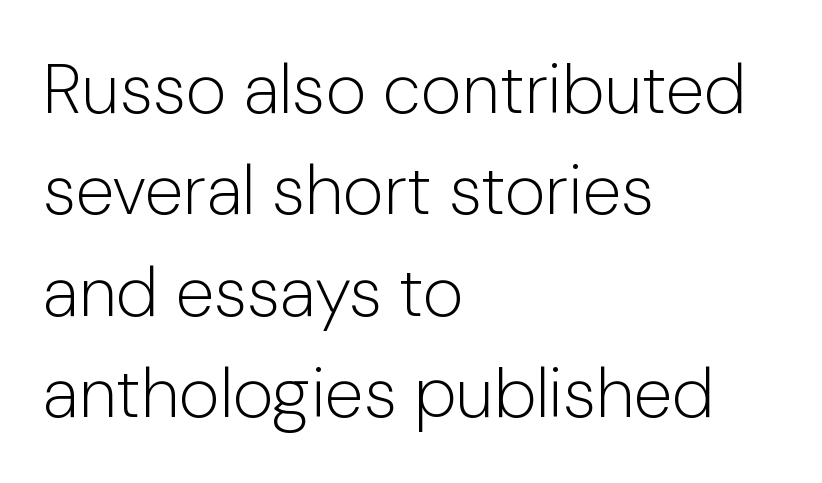
Nobody touched the tracking dial on this one. Nobody drew a line under any word here. The characters display no serif detailing; their extremities are plain. Short and long lines alike share a common starting point at left. This sample uses an upright cut, with every glyph sitting square on the baseline.
